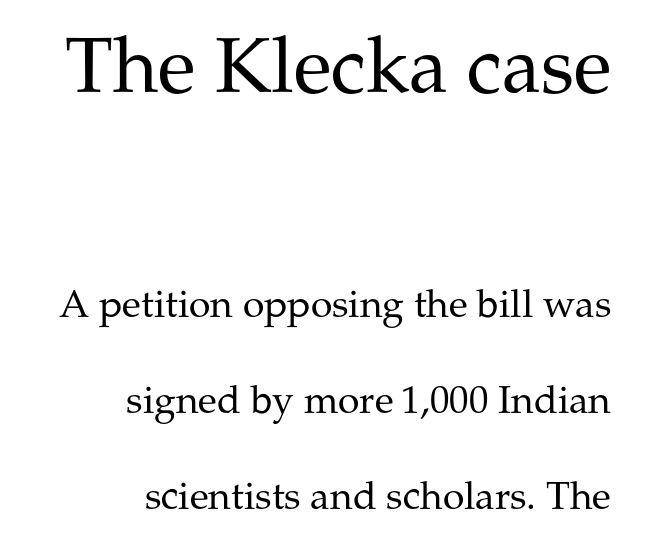
You could fit nearly another row in the gap between these rows. A typesetter would call this proportional, since set widths differ per character. A flush-right, rag-left setting is used for this passage. These lines were composed using upright roman letters.
